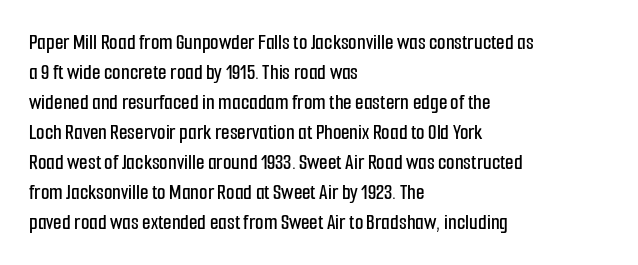
The image shows 22 px text type, upright; set left-aligned, normal line spacing (1.36x), normal letter spacing, not underlined.
